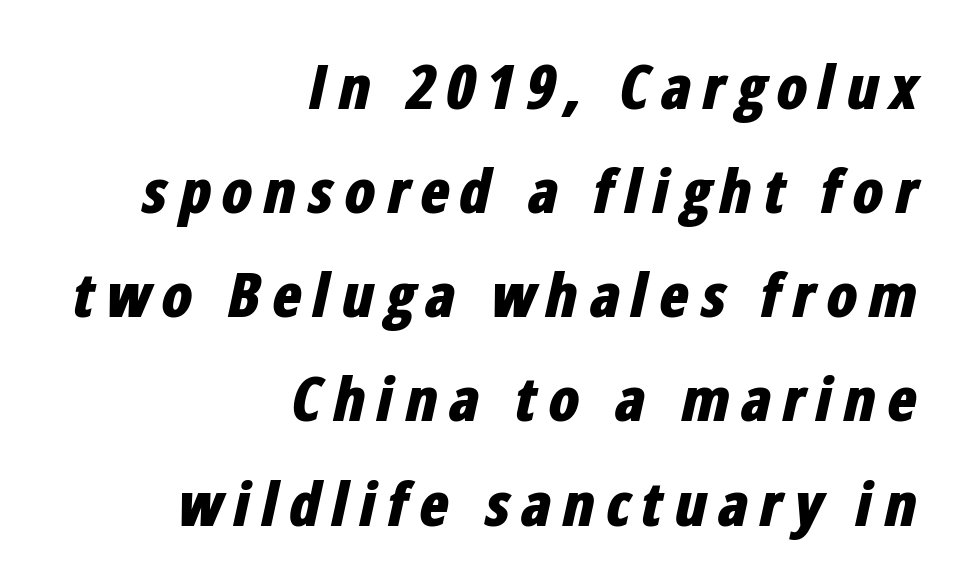
The image shows 62 px bold, condensed type, italic (leaning right); set right-aligned, normal line spacing (1.68x), not underlined; low stroke contrast and a medium x-height.
